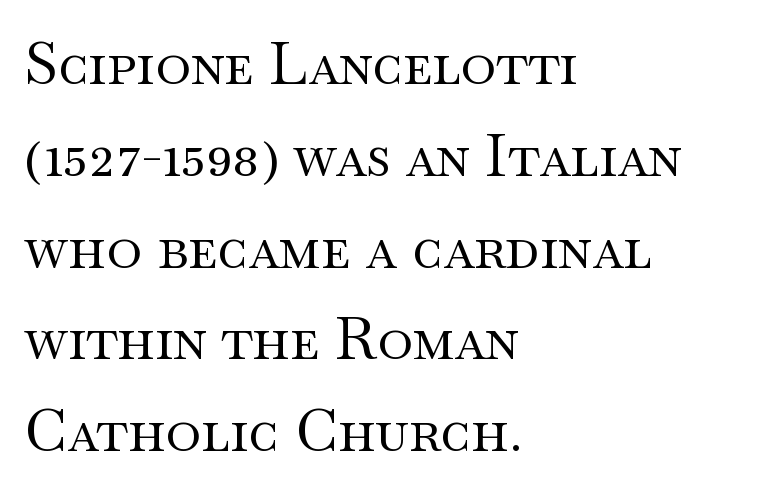
A bare baseline throughout the passage. The designer went with a serif here, giving each stem small feet. Evenly set lines give the paragraph a standard silhouette. Honestly, the letter spacing is just normal — you wouldn't notice it. The lettering holds an erect, upright posture throughout.
